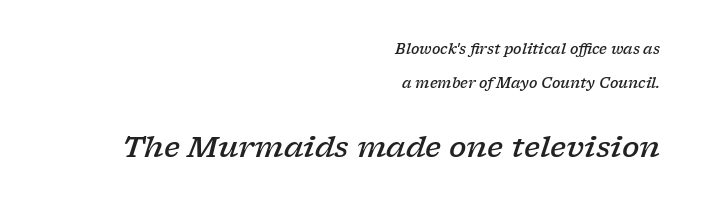
The image shows 29 px semibold, wide serif type, italic (leaning right); set right-aligned, loose line spacing (2.43x), normal letter spacing, not underlined; the second (bottom) block is 2.07x larger; low stroke contrast and a medium x-height.
